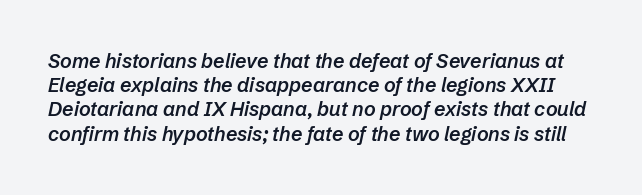
Q: Is the text bold? A: Semi-bold.
Q: Is the text italic (slanted)? A: Yes, it leans right by about 12 degrees.
Q: Is the text underlined? A: No.
Q: Is the spacing between letters normal or unusually wide? A: Normal.
